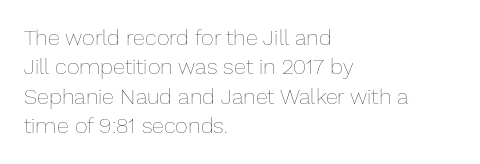
{"italic": "no", "bold": "no", "underline": "no", "align": "left", "line_spacing": "normal", "line_spacing_ratio": 1.34, "letter_spacing": "normal", "letter_spacing_em": 0.0, "glyph_px": 22}
